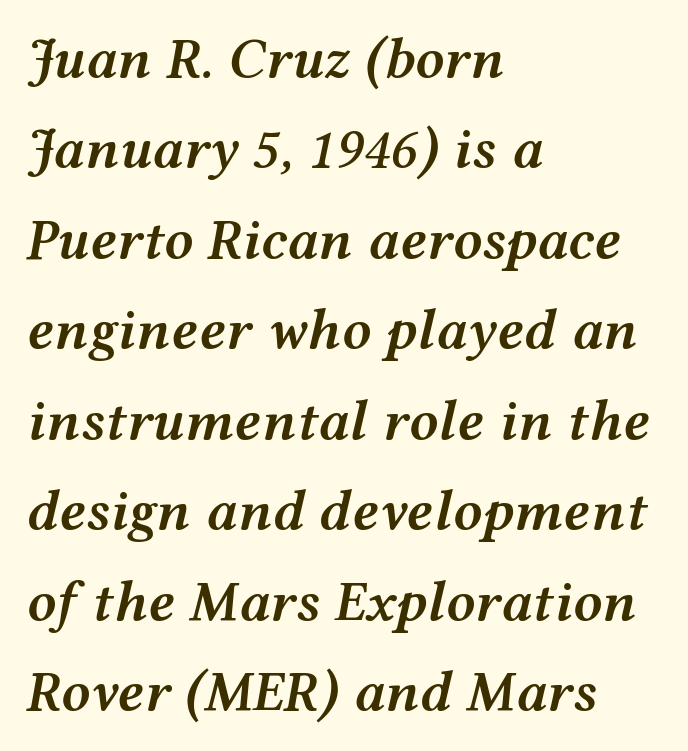
The image shows 58 px semibold, wide type, italic (leaning right); set left-aligned, normal line spacing (1.56x), normal letter spacing, not underlined; medium stroke contrast and a medium x-height.
